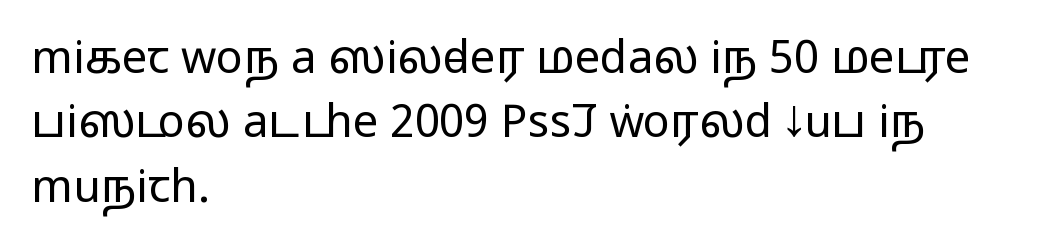
{"serif": "no", "italic": "no", "bold": "no", "weight": "regular", "width": "wide", "stroke_contrast": "low", "x_height": "medium", "monospaced": "no", "underline": "no", "align": "left", "line_spacing": "normal", "line_spacing_ratio": 1.43, "letter_spacing": "normal", "letter_spacing_em": 0.0, "glyph_px": 45}
